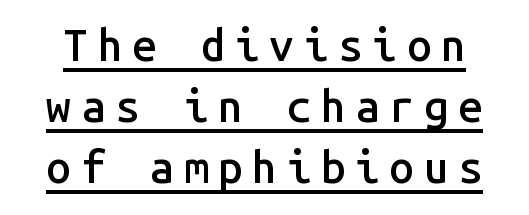
Q: Is the text bold? A: Semi-bold.
Q: Is the text italic (slanted)? A: No, it is upright.
Q: Is the typeface a serif or a sans-serif typeface? A: Sans-serif.
Q: Is the text underlined? A: Yes.
Q: Is the spacing between letters normal or unusually wide? A: Unusually wide.
Q: Is the spacing between lines tight, normal or loose? A: Normal.
Q: Width (condensed, normal, or wide)? A: Normal.
Q: Stroke contrast? A: Low.
Q: x-height? A: Medium.
Q: Monospaced? A: Yes.
